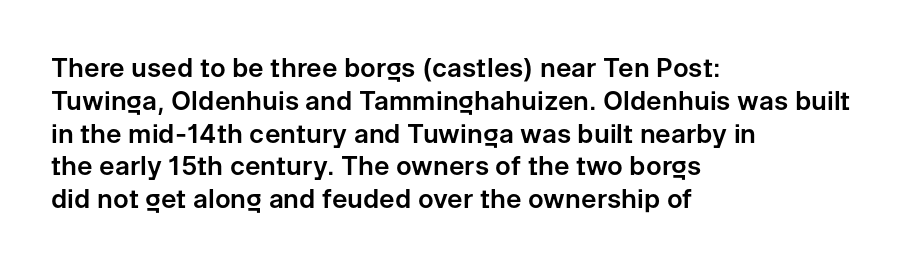
The image shows 26 px text type, upright; set left-aligned, normal line spacing (1.26x), normal letter spacing, not underlined.
